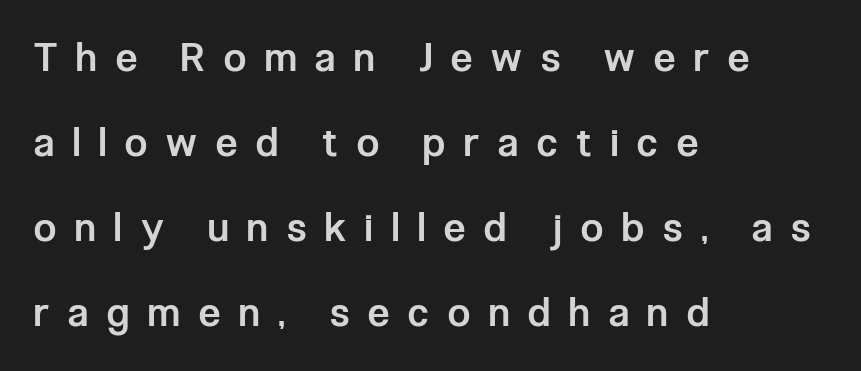
{"serif": "no", "italic": "no", "bold": "semi", "weight": "semibold", "width": "condensed", "stroke_contrast": "low", "x_height": "medium", "monospaced": "no", "underline": "no", "align": "left", "line_spacing": "loose", "line_spacing_ratio": 2.18, "letter_spacing": "wide", "letter_spacing_em": 0.49, "glyph_px": 39}
